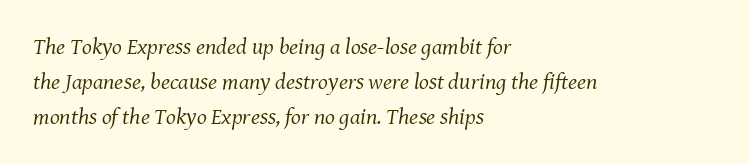
The image shows 23 px text type, italic (leaning right); set left-aligned, normal line spacing (1.52x), normal letter spacing, not underlined.
